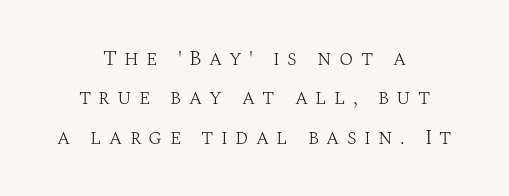
The image shows 21 px text type, upright; set centered, line spacing 1.88x, unusually wide letter spacing (+0.35 em), not underlined.
